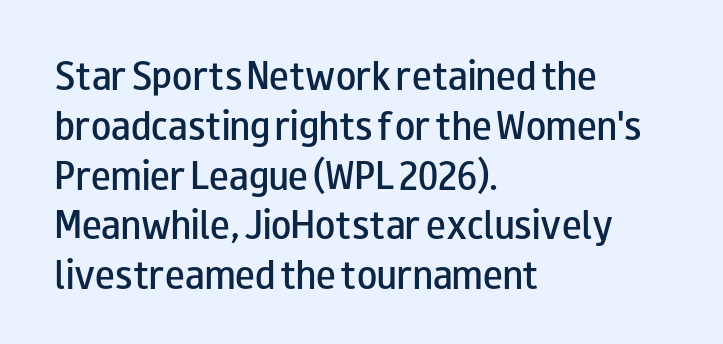
The image shows 33 px semibold, wide sans-serif type, upright; set left-aligned, normal line spacing (1.51x), normal letter spacing, not underlined; low stroke contrast and a small x-height.
